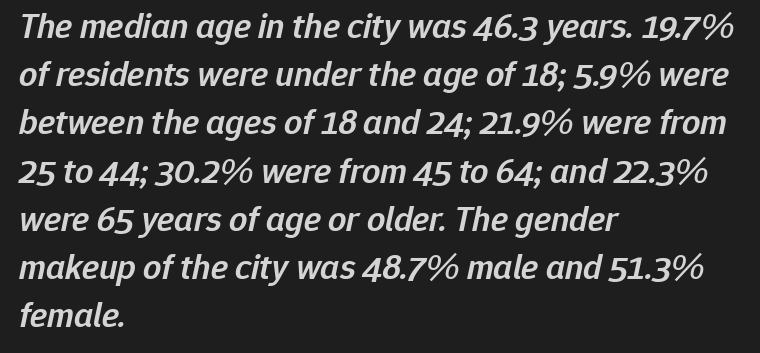
The image shows 36 px semibold type, italic (leaning right); set left-aligned, normal line spacing (1.34x), normal letter spacing, not underlined; low stroke contrast and a medium x-height.
